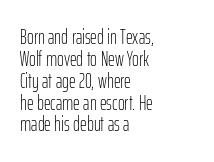
The lines in this sample share a left origin and differ only in where they stop. No extra tracking has been applied to these lines. Do the letters lean? They stand straight. No chunkiness to these letters — they're not bold. A clean baseline with only descenders dipping below it. The space between consecutive lines is stingy.
